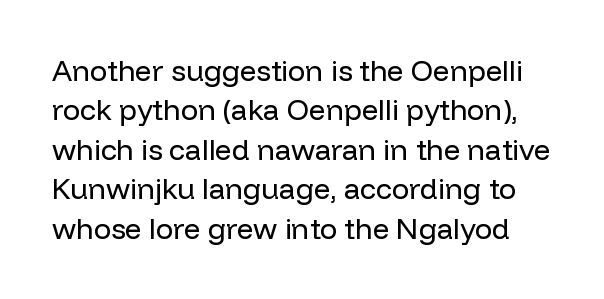
{"serif": "no", "italic": "no", "bold": "no", "weight": "regular", "width": "normal", "stroke_contrast": "low", "x_height": "medium", "monospaced": "no", "underline": "no", "line_spacing": "normal", "line_spacing_ratio": 1.36, "letter_spacing": "normal", "letter_spacing_em": 0.0, "glyph_px": 29}
